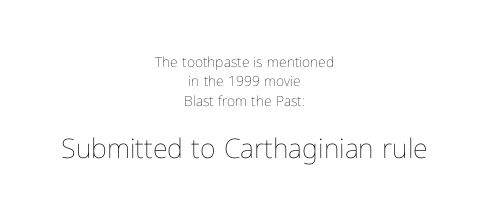
Q: Is the text bold? A: No.
Q: Is the text italic (slanted)? A: No, it is upright.
Q: Is the text underlined? A: No.
Q: How is the paragraph aligned? A: Centered.
Q: Is the spacing between letters normal or unusually wide? A: Normal.
Q: Is the spacing between lines tight, normal or loose? A: Normal.
Q: Which block of text is set in a larger size, the first (top) or the second (bottom)? A: The second (bottom) one.
